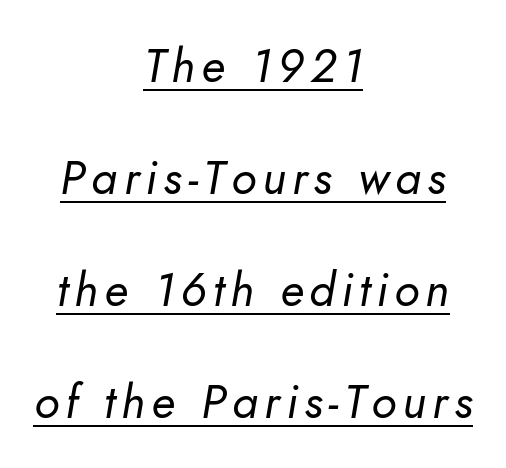
{"italic": "yes", "lean": "right", "slant_degrees": 10, "bold": "no", "weight": "regular", "width": "normal", "stroke_contrast": "low", "x_height": "small", "monospaced": "no", "underline": "yes", "align": "center", "line_spacing": "loose", "line_spacing_ratio": 2.38, "glyph_px": 47}
